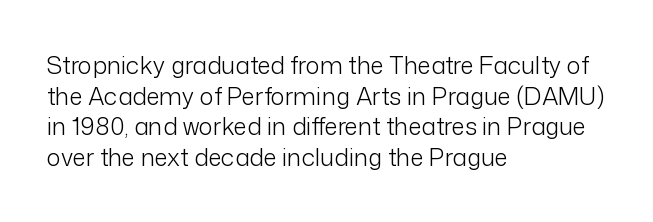
Q: Is the text bold? A: No.
Q: Is the text italic (slanted)? A: No, it is upright.
Q: Is the text underlined? A: No.
Q: How is the paragraph aligned? A: Left-aligned.
Q: Is the spacing between letters normal or unusually wide? A: Normal.
Q: Is the spacing between lines tight, normal or loose? A: Normal.
